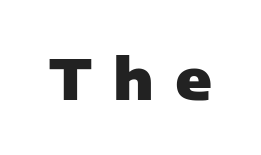
{"serif": "no", "italic": "no", "bold": "yes", "weight": "heavy", "width": "normal", "stroke_contrast": "low", "x_height": "medium", "monospaced": "no", "underline": "no", "letter_spacing": "wide", "letter_spacing_em": 0.37, "glyph_px": 56}
